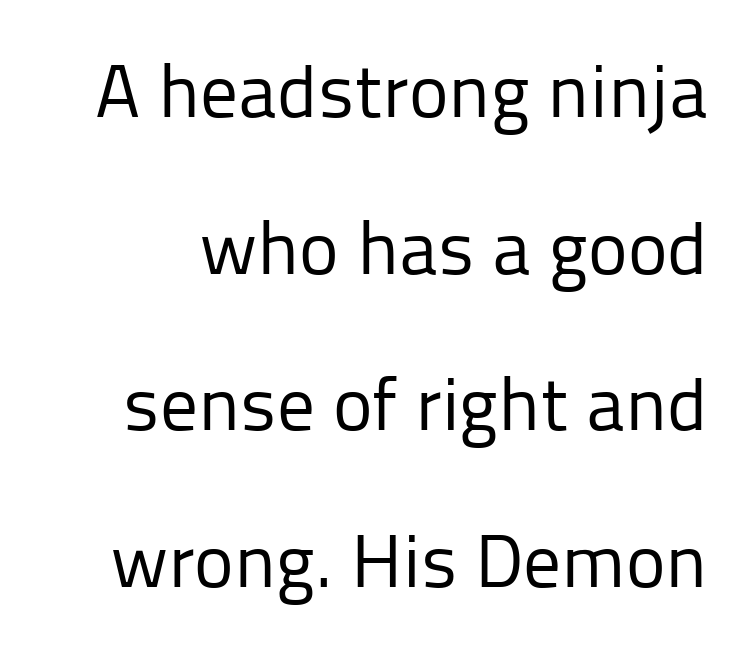
{"serif": "no", "italic": "no", "bold": "no", "weight": "regular", "width": "normal", "stroke_contrast": "low", "x_height": "medium", "monospaced": "no", "underline": "no", "line_spacing": "loose", "line_spacing_ratio": 2.09, "letter_spacing": "normal", "letter_spacing_em": 0.0, "glyph_px": 75}
